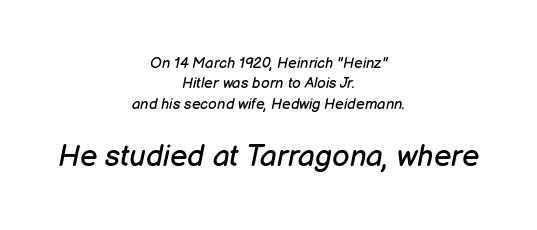
{"italic": "yes", "lean": "right", "slant_degrees": 12, "bold": "no", "weight": "regular", "width": "normal", "stroke_contrast": "low", "x_height": "medium", "monospaced": "no", "underline": "no", "align": "center", "line_spacing": "normal", "line_spacing_ratio": 1.36, "letter_spacing": "normal", "letter_spacing_em": 0.0, "larger_block": "second", "size_ratio": 2.0, "glyph_px": 30}
